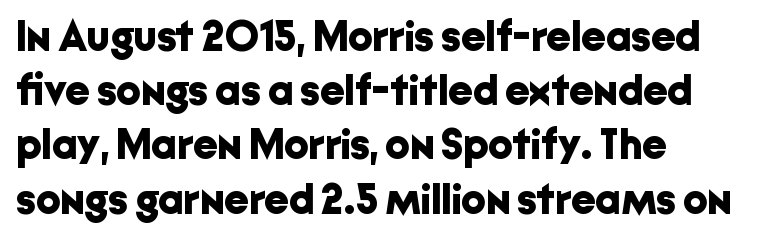
Default kerning and tracking; the words read as compact shapes. These lines sit exactly where default settings would place them. The characters look thick and weighty, a clear bold. Is the block centered? No — it sits flush against the left margin.
